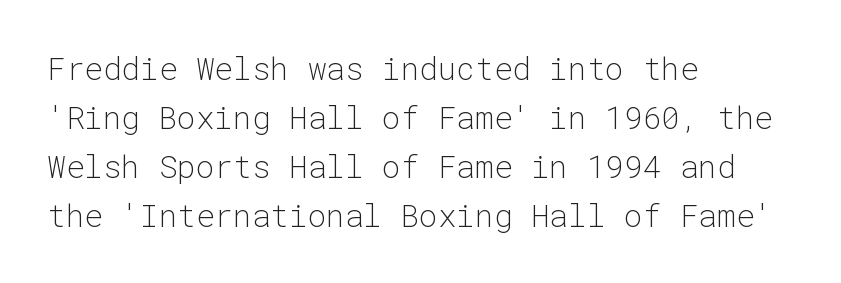
{"serif": "no", "italic": "no", "bold": "no", "weight": "light", "width": "normal", "stroke_contrast": "low", "x_height": "medium", "monospaced": "yes", "underline": "no", "align": "left", "line_spacing": "normal", "line_spacing_ratio": 1.58, "letter_spacing": "normal", "letter_spacing_em": 0.0, "glyph_px": 31}
